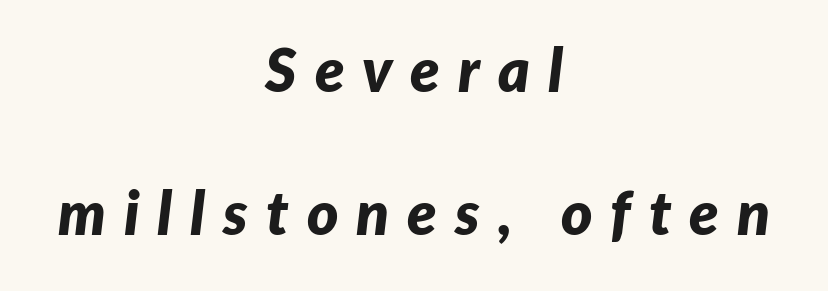
The image shows 60 px bold type, italic (leaning right); set centered, loose line spacing (2.39x), unusually wide letter spacing (+0.3 em), not underlined; low stroke contrast and a medium x-height.
